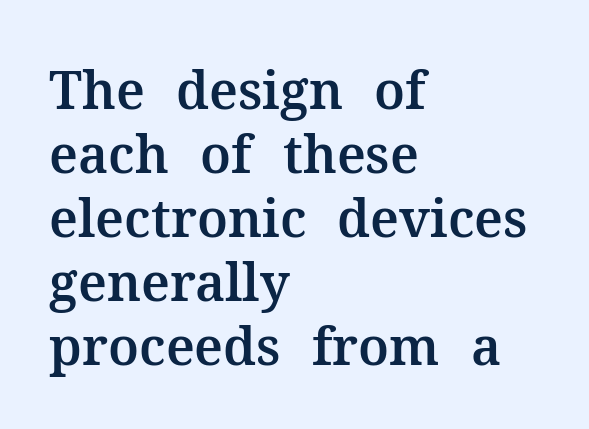
The image shows 52 px serif type, upright; set left-aligned, line spacing 1.23x, normal letter spacing, not underlined; medium stroke contrast and a medium x-height.
